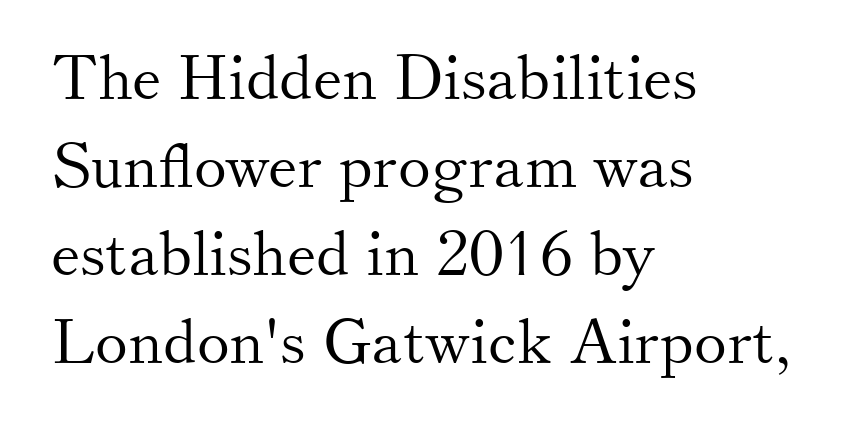
Horizontal alignment here is leftward, the default for most running prose. Does the leading feel generous? No, just average. It's the straight-up-and-down kind of type. Regarding serifs, this sample has them.
